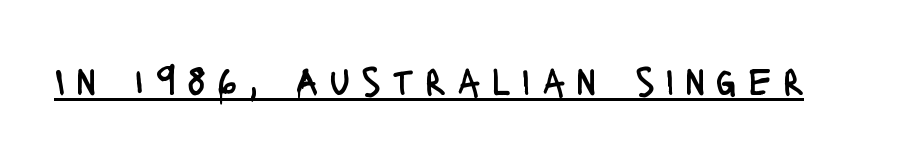
Q: Is the text bold? A: No.
Q: Is the text italic (slanted)? A: No, it is upright.
Q: Is the typeface a serif or a sans-serif typeface? A: Sans-serif.
Q: Is the text underlined? A: Yes.
Q: Is the spacing between letters normal or unusually wide? A: Unusually wide.
Q: Width (condensed, normal, or wide)? A: Condensed.
Q: Stroke contrast? A: Low.
Q: x-height? A: Large.
Q: Monospaced? A: No.
